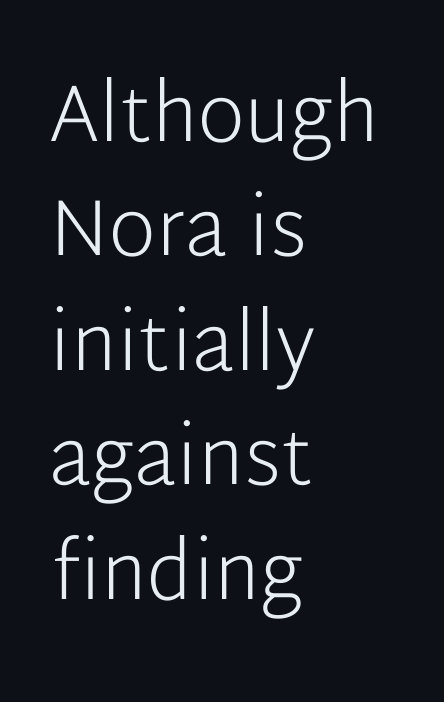
Any mark beneath the type? The region is blank. Vertical strokes here are truly vertical. Where is the straight margin? On the left. Typographically, this falls in the sans-serif category. The face used here is proportionally spaced, like ordinary book or web type. Does extra space separate the letters? No, they use regular spacing.
